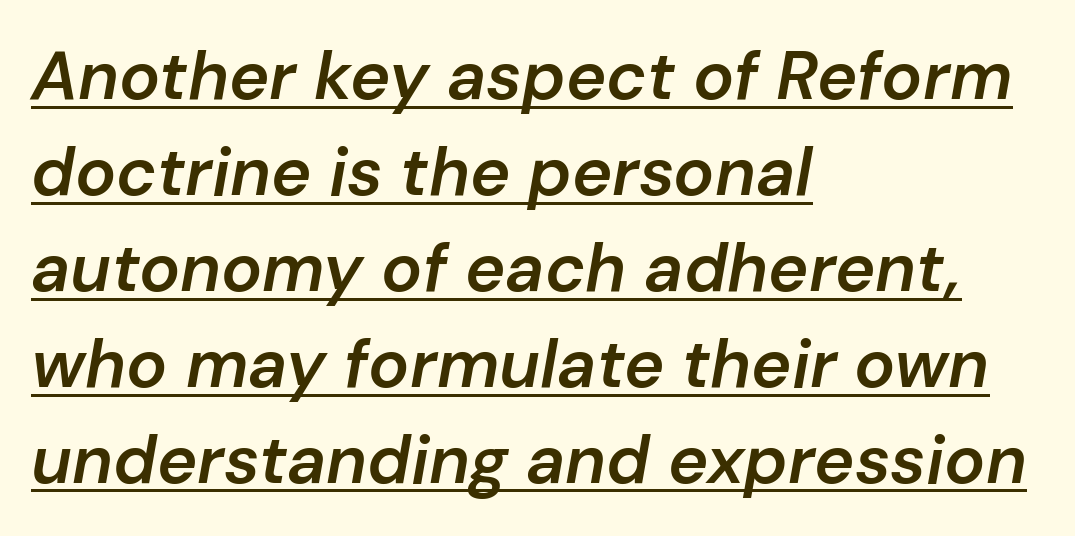
Q: Is the text bold? A: Semi-bold.
Q: Is the text italic (slanted)? A: Yes, it leans right by about 10 degrees.
Q: Is the text underlined? A: Yes.
Q: How is the paragraph aligned? A: Left-aligned.
Q: Is the spacing between letters normal or unusually wide? A: Normal.
Q: Is the spacing between lines tight, normal or loose? A: Normal.
Q: Width (condensed, normal, or wide)? A: Normal.
Q: Stroke contrast? A: Low.
Q: x-height? A: Medium.
Q: Monospaced? A: No.
